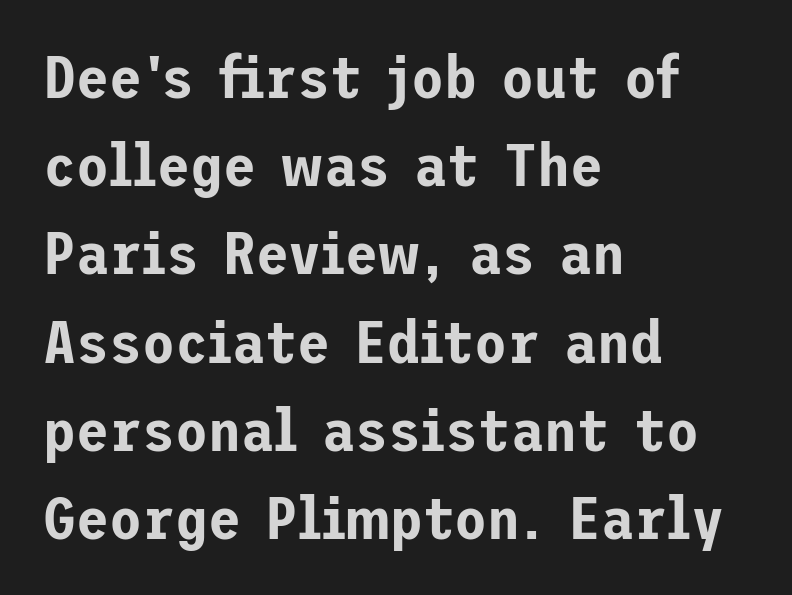
A typesetter would call this zero additional tracking. Left-aligned paragraph, ragged on the right. The font family rendered here belongs to the sans-serif group. Just letters on the line, the space beneath them empty. This is the regular roman posture of the typeface. Compared with typical paragraphs, the rows here are spaced about the same.
